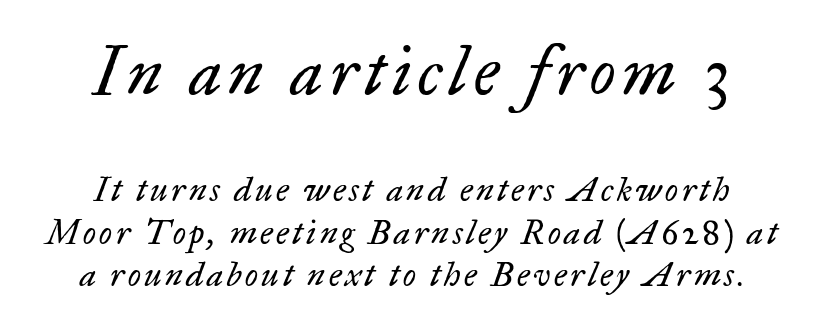
Q: Is the text bold? A: No.
Q: Is the text italic (slanted)? A: Yes, it leans right by about 17 degrees.
Q: Is the typeface a serif or a sans-serif typeface? A: Serif.
Q: Is the text underlined? A: No.
Q: How is the paragraph aligned? A: Centered.
Q: Is the spacing between lines tight, normal or loose? A: Normal.
Q: Which block of text is set in a larger size, the first (top) or the second (bottom)? A: The first (top) one.
Q: Width (condensed, normal, or wide)? A: Normal.
Q: Stroke contrast? A: Low.
Q: x-height? A: Small.
Q: Monospaced? A: No.
